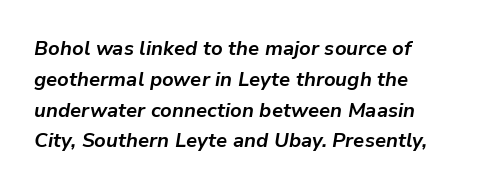
Q: Is the text bold? A: Yes.
Q: Is the text italic (slanted)? A: Yes, it leans right by about 9 degrees.
Q: Is the text underlined? A: No.
Q: How is the paragraph aligned? A: Left-aligned.
Q: Is the spacing between letters normal or unusually wide? A: Normal.
Q: Is the spacing between lines tight, normal or loose? A: Normal.
